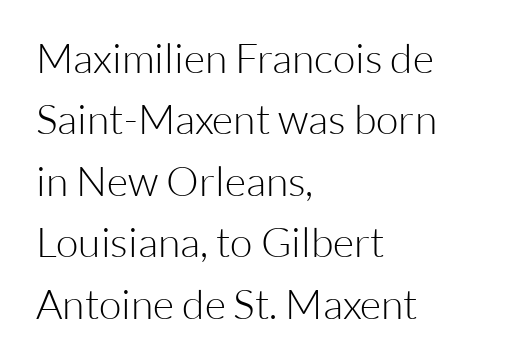
Q: Is the text bold? A: No.
Q: Is the text italic (slanted)? A: No, it is upright.
Q: Is the typeface a serif or a sans-serif typeface? A: Sans-serif.
Q: Is the text underlined? A: No.
Q: How is the paragraph aligned? A: Left-aligned.
Q: Is the spacing between letters normal or unusually wide? A: Normal.
Q: Is the spacing between lines tight, normal or loose? A: Normal.
Q: Width (condensed, normal, or wide)? A: Normal.
Q: Stroke contrast? A: Low.
Q: x-height? A: Medium.
Q: Monospaced? A: No.
